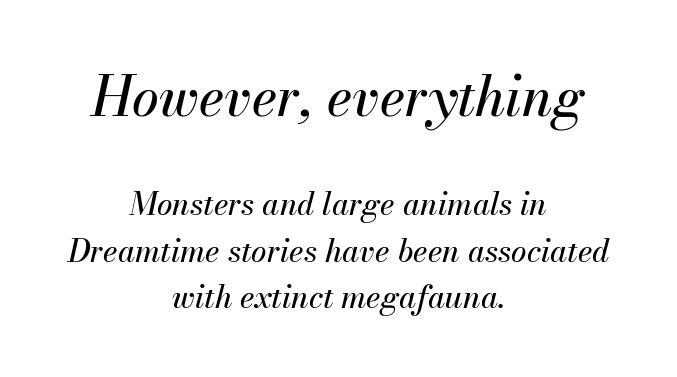
{"italic": "yes", "lean": "right", "slant_degrees": 13, "width": "normal", "stroke_contrast": "medium", "x_height": "small", "monospaced": "no", "underline": "no", "align": "center", "line_spacing": "normal", "line_spacing_ratio": 1.51, "letter_spacing": "normal", "letter_spacing_em": 0.0, "larger_block": "first", "size_ratio": 1.74, "glyph_px": 54}
